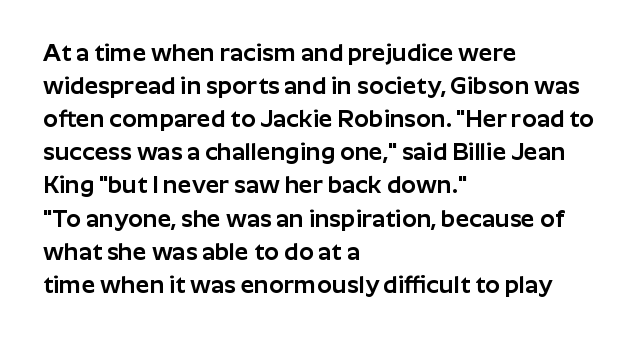
{"italic": "no", "underline": "no", "align": "left", "line_spacing": "normal", "line_spacing_ratio": 1.38, "letter_spacing": "normal", "letter_spacing_em": 0.0, "glyph_px": 24}
